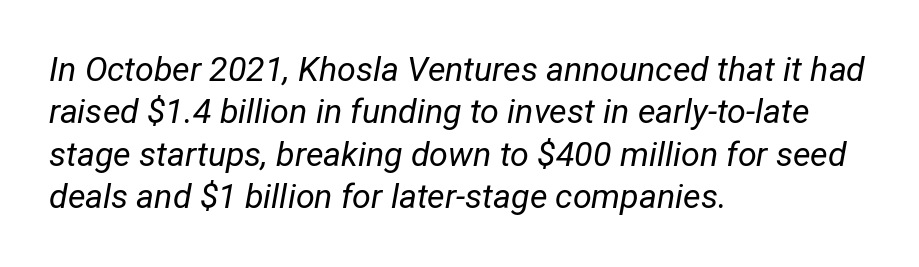
{"italic": "yes", "lean": "right", "slant_degrees": 12, "bold": "no", "weight": "regular", "width": "condensed", "stroke_contrast": "low", "x_height": "medium", "monospaced": "no", "underline": "no", "align": "left", "line_spacing": "normal", "line_spacing_ratio": 1.25, "letter_spacing": "normal", "letter_spacing_em": 0.0, "glyph_px": 34}
